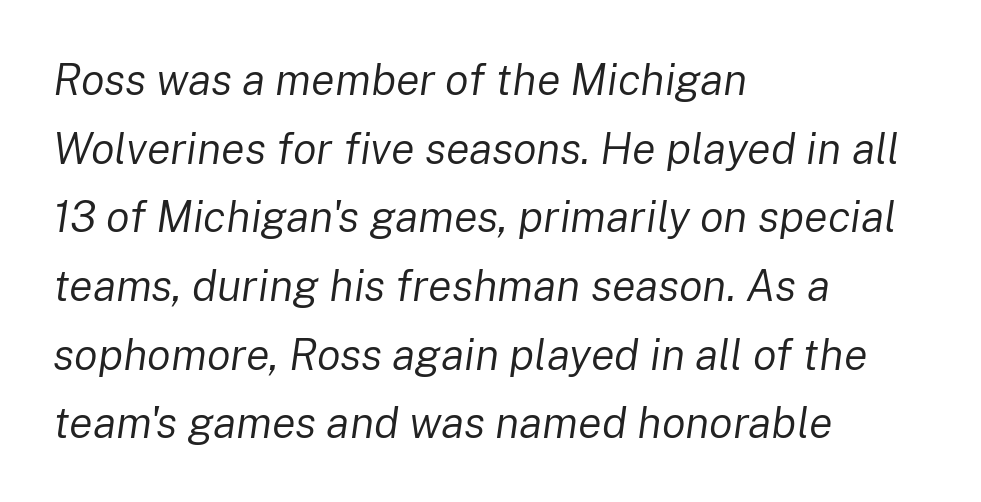
Q: Is the text bold? A: No.
Q: Is the text italic (slanted)? A: Yes, it leans right by about 8 degrees.
Q: Is the text underlined? A: No.
Q: How is the paragraph aligned? A: Left-aligned.
Q: Is the spacing between letters normal or unusually wide? A: Normal.
Q: Is the spacing between lines tight, normal or loose? A: Normal.
Q: Width (condensed, normal, or wide)? A: Normal.
Q: Stroke contrast? A: Low.
Q: x-height? A: Medium.
Q: Monospaced? A: No.
